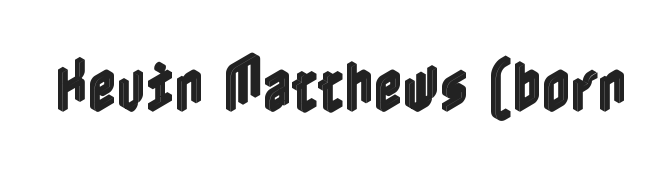
Q: Is the text italic (slanted)? A: No, it is upright.
Q: Is the text underlined? A: No.
Q: Is the spacing between letters normal or unusually wide? A: Normal.
Q: Width (condensed, normal, or wide)? A: Condensed.
Q: x-height? A: Medium.
